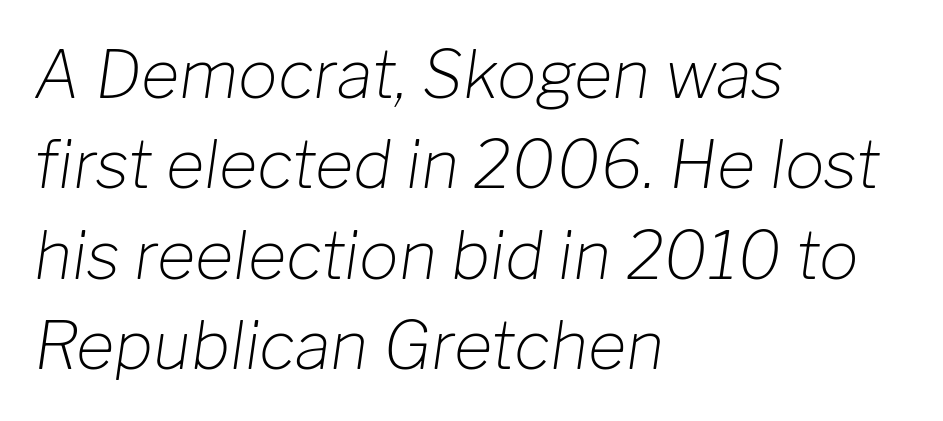
The image shows 66 px light type, italic (leaning right); set left-aligned, normal line spacing (1.37x), normal letter spacing, not underlined; low stroke contrast and a medium x-height.
